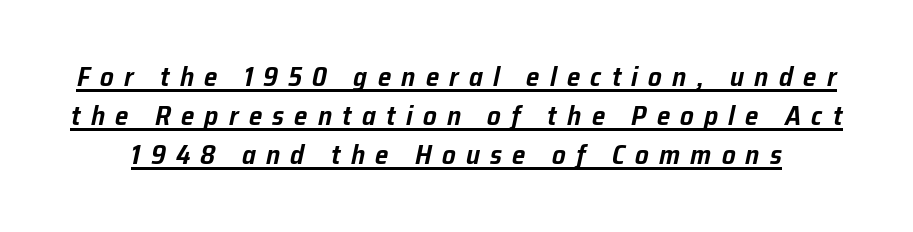
Q: Is the text italic (slanted)? A: Yes, it leans right by about 12 degrees.
Q: Is the text underlined? A: Yes.
Q: Is the spacing between letters normal or unusually wide? A: Unusually wide.
Q: Is the spacing between lines tight, normal or loose? A: Normal.
